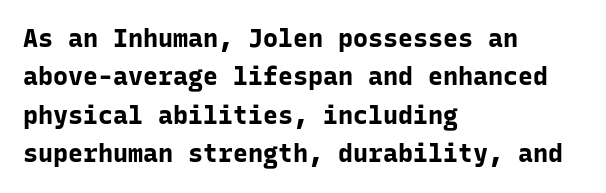
Here the glyphs are tracked normally, forming tight word shapes. Does the weight exceed regular? Yes, all the way to bold. The text block is weighted toward the left margin, trailing off unevenly rightward. Style check: upright. Notice how descenders clear the ascenders below comfortably — that's standard leading. Glance below the letters and you will spot only blank space.
